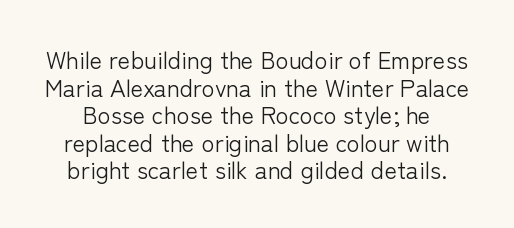
The image shows 24 px text type, upright; set tight line spacing (1.15x), normal letter spacing, not underlined.
